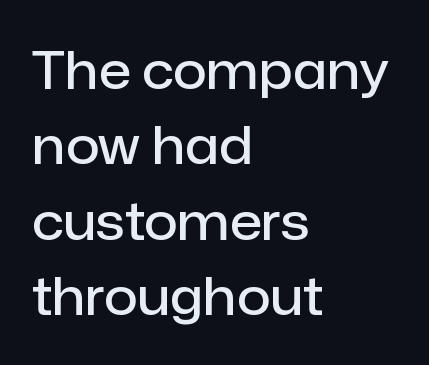
Q: Is the text bold? A: Semi-bold.
Q: Is the text italic (slanted)? A: No, it is upright.
Q: Is the typeface a serif or a sans-serif typeface? A: Sans-serif.
Q: Is the text underlined? A: No.
Q: How is the paragraph aligned? A: Left-aligned.
Q: Is the spacing between letters normal or unusually wide? A: Normal.
Q: Is the spacing between lines tight, normal or loose? A: Normal.
Q: Width (condensed, normal, or wide)? A: Normal.
Q: Stroke contrast? A: Low.
Q: x-height? A: Medium.
Q: Monospaced? A: No.
